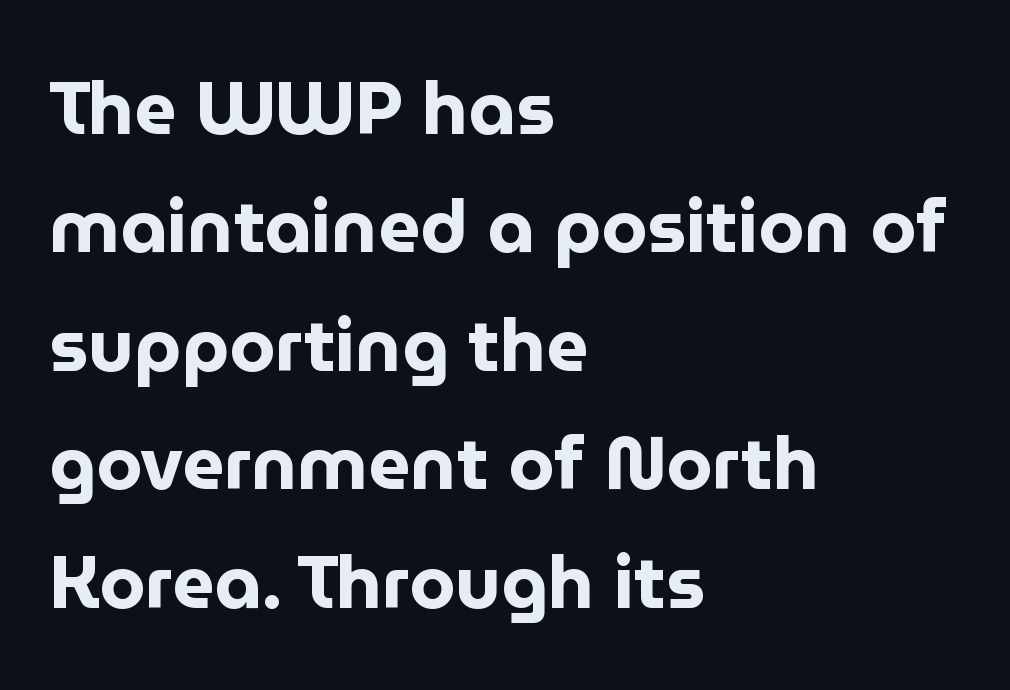
{"serif": "no", "italic": "no", "bold": "yes", "weight": "bold", "width": "normal", "stroke_contrast": "low", "x_height": "medium", "monospaced": "no", "underline": "no", "align": "left", "line_spacing": "normal", "line_spacing_ratio": 1.6, "letter_spacing": "normal", "letter_spacing_em": 0.0, "glyph_px": 74}
